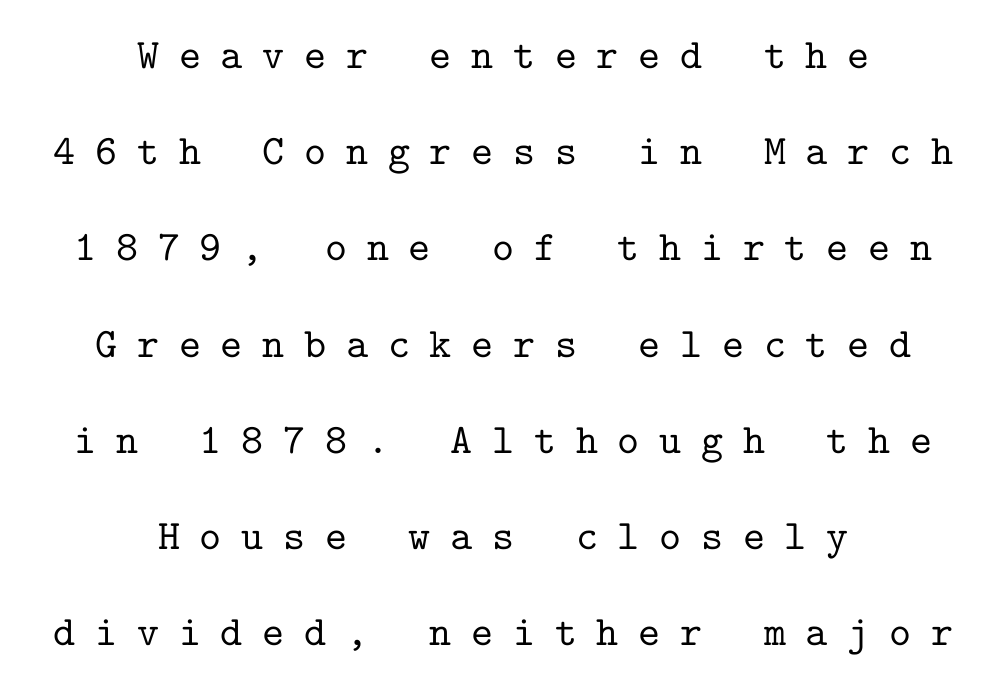
Serifs: yes, visible at the terminals of the letterforms. The foot of each line stays bare and open. The rendering inserts visible extra space after every character. Quick note: not italic, upright.
